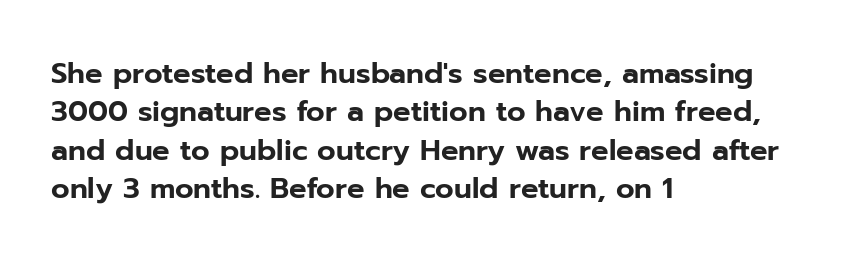
The image shows 29 px sans-serif type, upright; set left-aligned, normal line spacing (1.32x), normal letter spacing, not underlined; low stroke contrast and a medium x-height.
